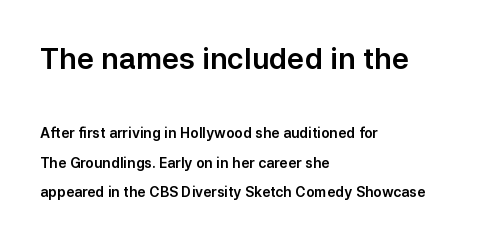
Has an underline been added? It has not. The gaps between neighbouring characters are ordinary and unremarkable. The emphasis by scale lands on block number one, above. Every stem runs plumb, perpendicular to the baseline.
